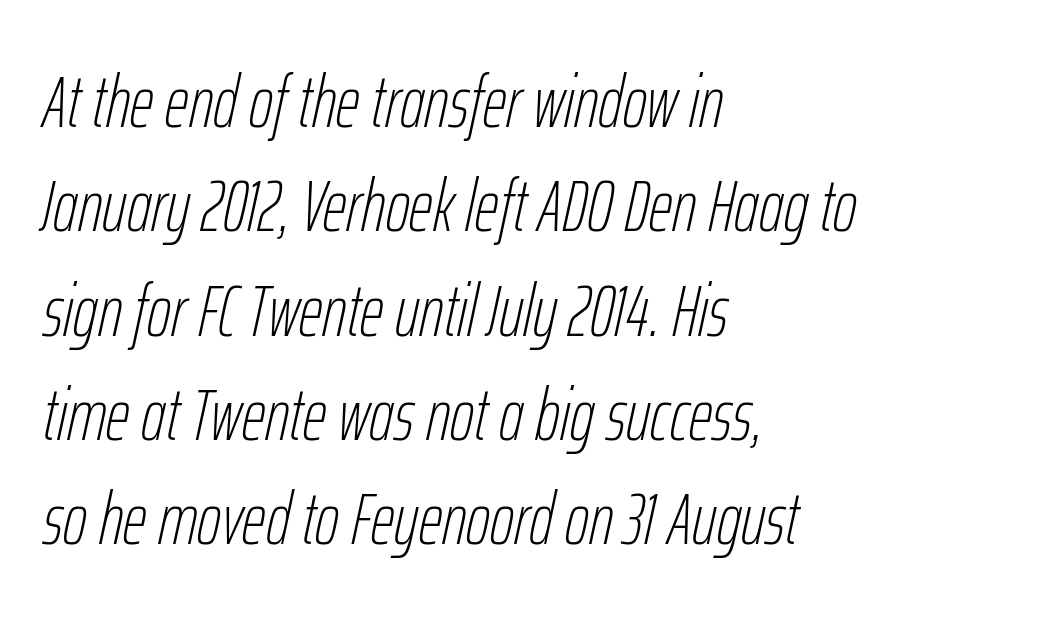
{"italic": "yes", "lean": "right", "slant_degrees": 12, "bold": "no", "weight": "thin", "width": "condensed", "stroke_contrast": "low", "x_height": "medium", "monospaced": "no", "underline": "no", "align": "left", "line_spacing": "normal", "line_spacing_ratio": 1.41, "letter_spacing": "normal", "letter_spacing_em": 0.0, "glyph_px": 74}
